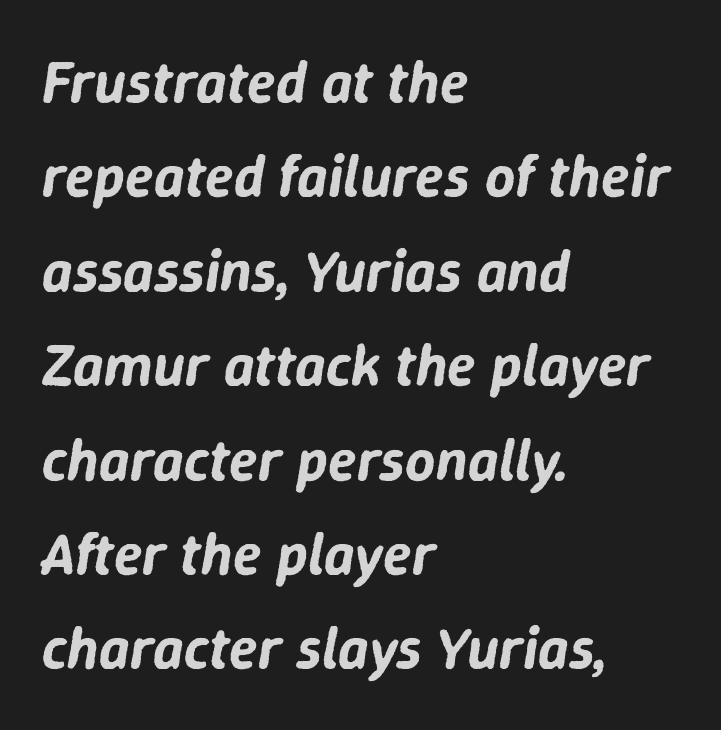
The image shows 59 px text type, italic (leaning right); set left-aligned, normal line spacing (1.6x), normal letter spacing, not underlined; low stroke contrast and a medium x-height.
